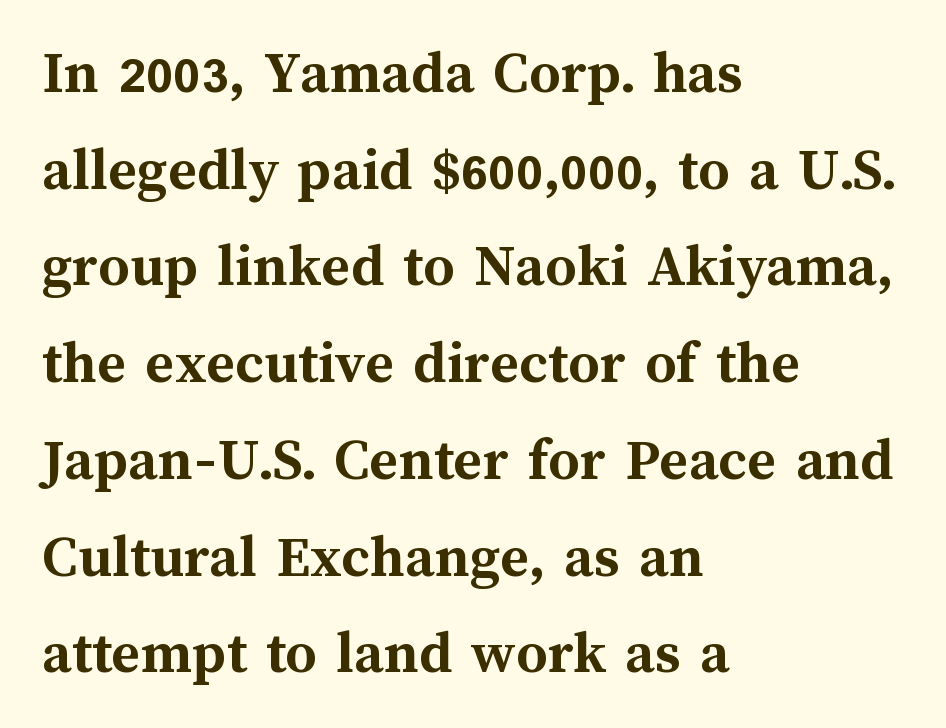
Q: Is the text bold? A: Yes.
Q: Is the text italic (slanted)? A: No, it is upright.
Q: Is the text underlined? A: No.
Q: How is the paragraph aligned? A: Left-aligned.
Q: Is the spacing between letters normal or unusually wide? A: Normal.
Q: Is the spacing between lines tight, normal or loose? A: Normal.
Q: Width (condensed, normal, or wide)? A: Normal.
Q: Stroke contrast? A: Medium.
Q: x-height? A: Medium.
Q: Monospaced? A: No.
